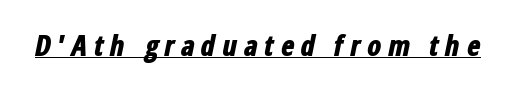
The image shows 28 px bold, condensed type, italic (leaning right); set unusually wide letter spacing (+0.22 em), underlined; low stroke contrast and a medium x-height.
